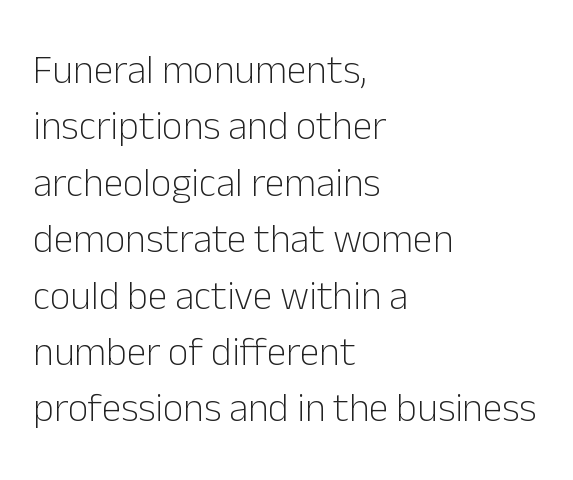
The image shows 40 px light sans-serif type, upright; set left-aligned, normal line spacing (1.41x), normal letter spacing, not underlined; low stroke contrast and a medium x-height.
